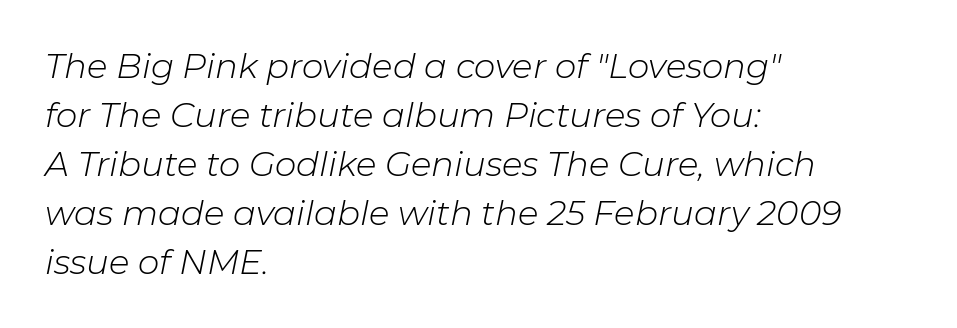
{"italic": "yes", "lean": "right", "slant_degrees": 11, "bold": "no", "weight": "light", "width": "normal", "stroke_contrast": "low", "x_height": "medium", "monospaced": "no", "underline": "no", "align": "left", "line_spacing": "normal", "line_spacing_ratio": 1.44, "letter_spacing": "normal", "letter_spacing_em": 0.0, "glyph_px": 34}
